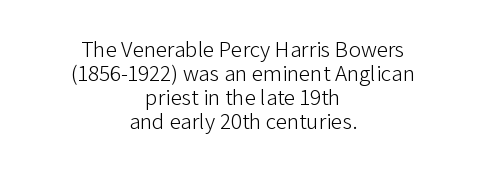
The gaps between neighbouring characters are ordinary and unremarkable. This rendering uses center alignment, leaving both contours irregular but symmetric. Each new line begins almost immediately beneath the previous one. Upright lettering throughout. Underline: absent. The passage shown is not bold in any degree.
